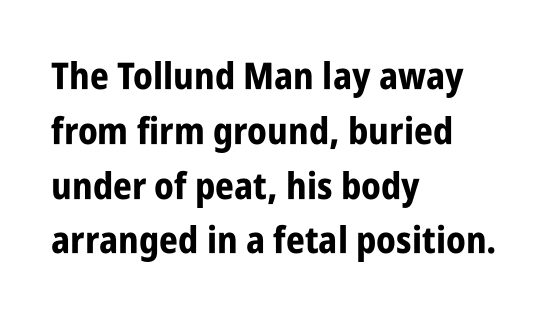
{"serif": "no", "italic": "no", "bold": "yes", "weight": "bold", "width": "condensed", "stroke_contrast": "low", "x_height": "large", "monospaced": "no", "underline": "no", "align": "left", "line_spacing": "normal", "line_spacing_ratio": 1.48, "letter_spacing": "normal", "letter_spacing_em": 0.0, "glyph_px": 37}
